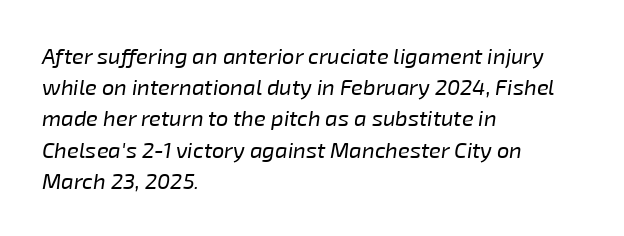
The image shows 22 px text type, italic (leaning right); set left-aligned, normal line spacing (1.42x), normal letter spacing, not underlined.
